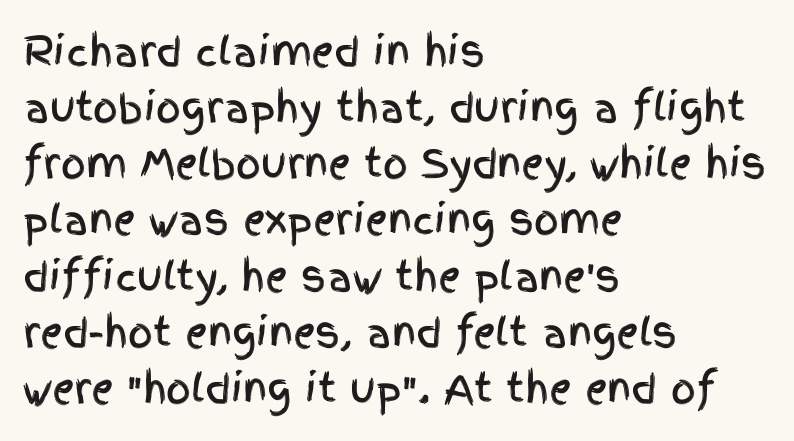
Q: Is the text italic (slanted)? A: No, it is upright.
Q: Is the typeface a serif or a sans-serif typeface? A: Sans-serif.
Q: Is the text underlined? A: No.
Q: How is the paragraph aligned? A: Left-aligned.
Q: Is the spacing between letters normal or unusually wide? A: Normal.
Q: Is the spacing between lines tight, normal or loose? A: Normal.
Q: Width (condensed, normal, or wide)? A: Condensed.
Q: x-height? A: Large.
Q: Monospaced? A: No.
